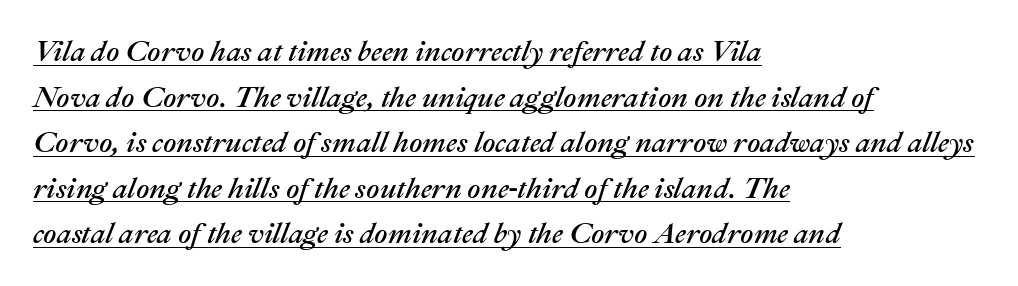
Proportional: the letters do not fall into vertical columns. Between one letter and the next there's only the usual sliver of space. A student would call this left alignment; a typographer would say flush left, rag right. These lines were composed using italics. Evenly set lines give the paragraph a standard silhouette. Check the space under the baseline: a stroke is drawn there.
